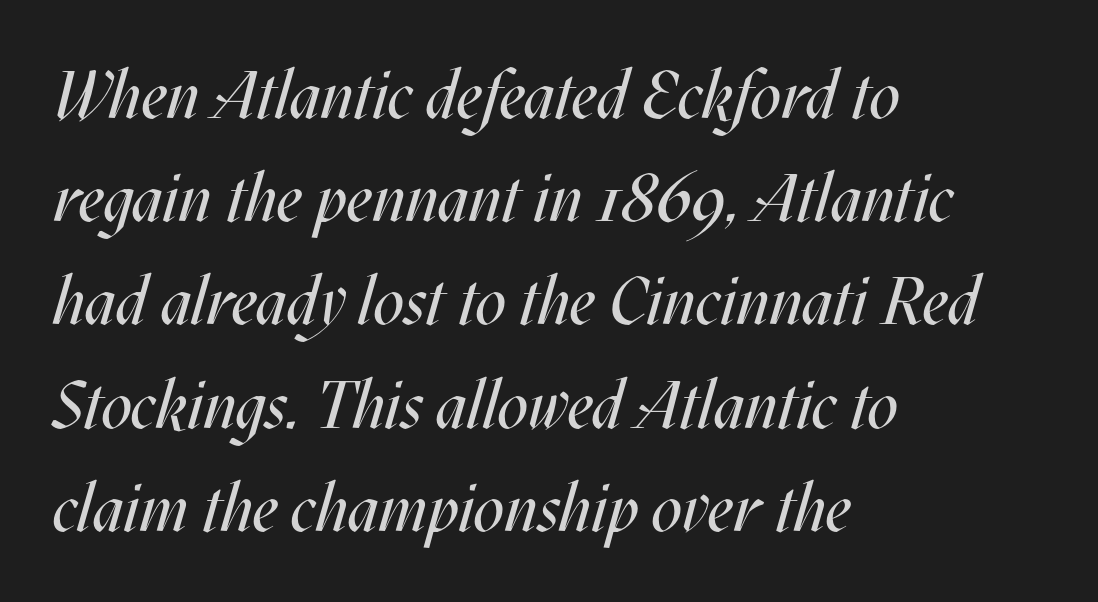
Q: Is the text bold? A: No.
Q: Is the text italic (slanted)? A: Yes, it leans right by about 17 degrees.
Q: Is the text underlined? A: No.
Q: How is the paragraph aligned? A: Left-aligned.
Q: Is the spacing between letters normal or unusually wide? A: Normal.
Q: Is the spacing between lines tight, normal or loose? A: Normal.
Q: Width (condensed, normal, or wide)? A: Condensed.
Q: Stroke contrast? A: Medium.
Q: x-height? A: Large.
Q: Monospaced? A: No.
